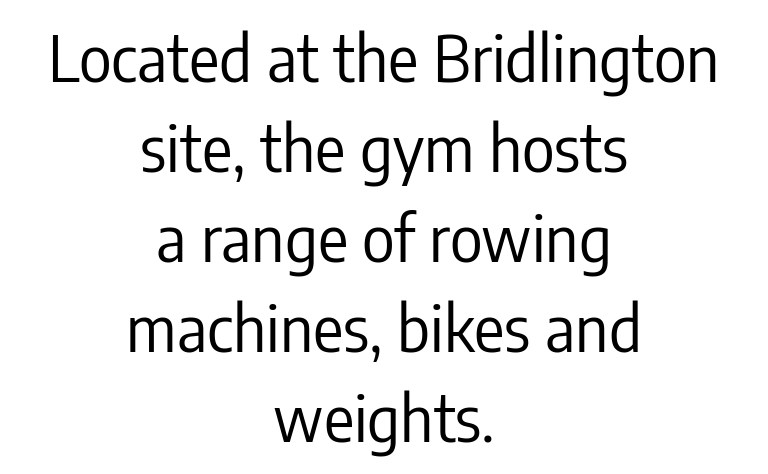
{"serif": "no", "italic": "no", "bold": "no", "weight": "regular", "width": "condensed", "stroke_contrast": "low", "x_height": "medium", "monospaced": "no", "underline": "no", "align": "center", "line_spacing": "normal", "line_spacing_ratio": 1.43, "letter_spacing": "normal", "letter_spacing_em": 0.0, "glyph_px": 63}
